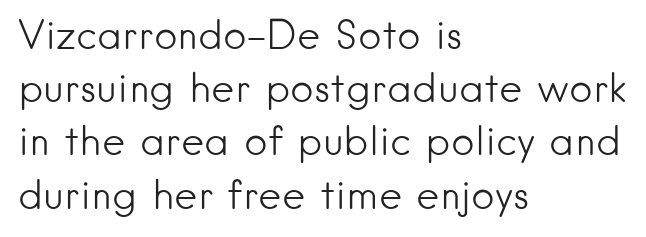
Short and long lines alike share a common starting point at left. The passage shown has conventional tracking throughout. These lines are rendered in a variable-pitch font. Reading down the column, the eye jumps a familiar distance to each next line. Font category for this specimen: sans-serif. Unlike italic type, these characters show no tilt at all.
